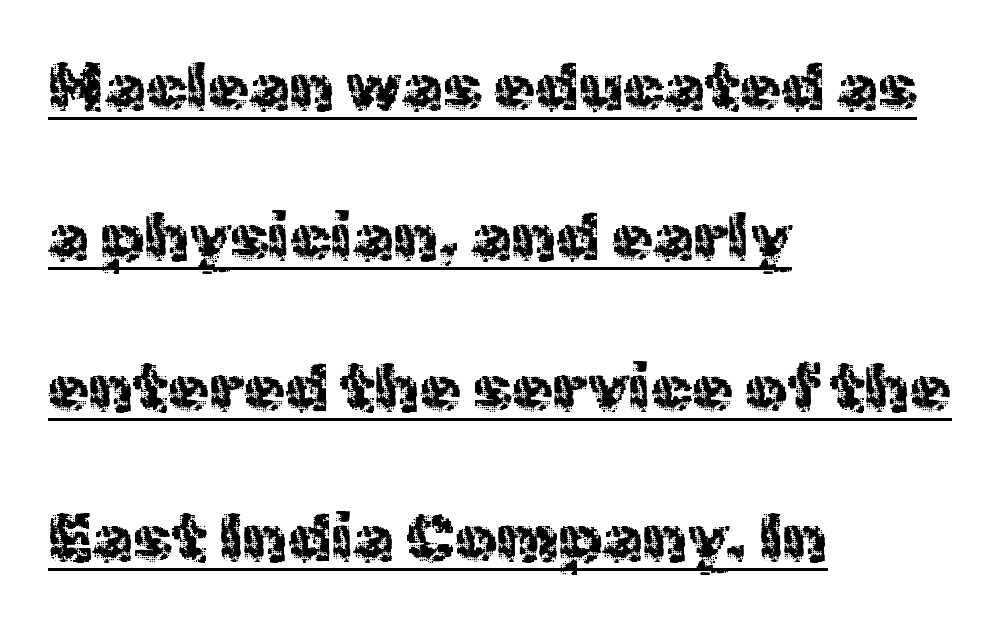
The image shows 66 px regular-weight sans-serif type, upright; set left-aligned, loose line spacing (2.28x), normal letter spacing, underlined; a medium x-height.
